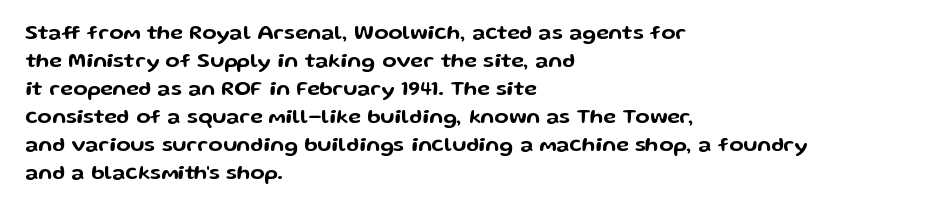
If you measured baseline to baseline, you'd find a middling distance. Descenders are the only things crossing below the line. The lines in this sample share a left origin and differ only in where they stop. Letter spacing: default. Quick note: not italic, upright.
